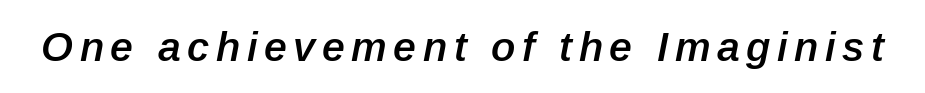
{"italic": "yes", "lean": "right", "slant_degrees": 12, "bold": "semi", "weight": "semibold", "width": "normal", "stroke_contrast": "low", "x_height": "medium", "monospaced": "no", "underline": "no", "glyph_px": 41}
